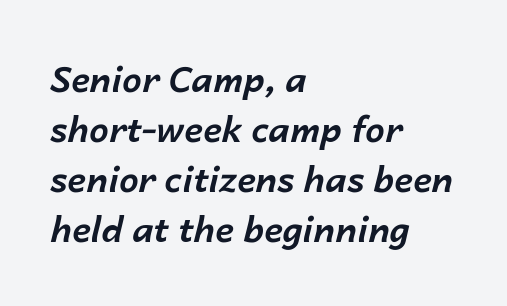
The font is running at its bold setting. Words float on clear page, feet unadorned. Spacing verdict: proportional, widths tailored to each character. Observe the lean: these are italic letterforms. The setting favours the left margin, as ordinary paragraphs usually do. This block has exactly the height ordinary leading produces.
